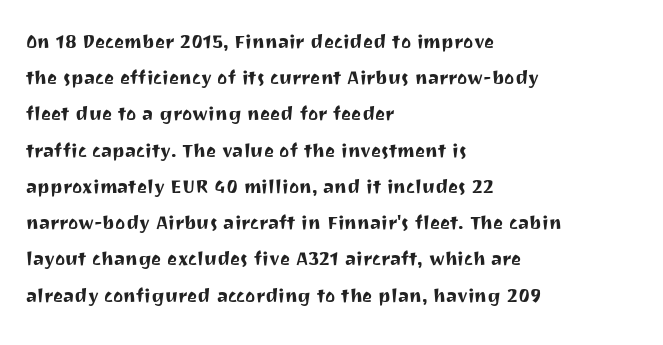
The image shows 24 px text type, upright; set left-aligned, normal line spacing (1.51x), normal letter spacing, not underlined.
